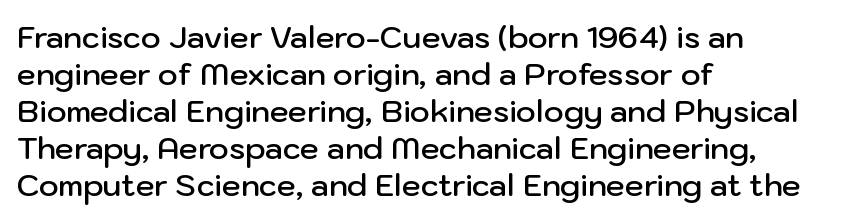
The image shows 30 px semibold sans-serif type, upright; set left-aligned, line spacing 1.23x, normal letter spacing, not underlined; low stroke contrast and a medium x-height.
